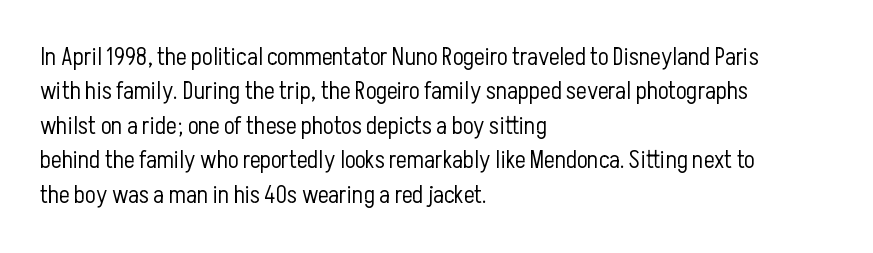
{"italic": "no", "bold": "no", "underline": "no", "align": "left", "line_spacing": "normal", "line_spacing_ratio": 1.38, "letter_spacing": "normal", "letter_spacing_em": 0.0, "glyph_px": 25}
